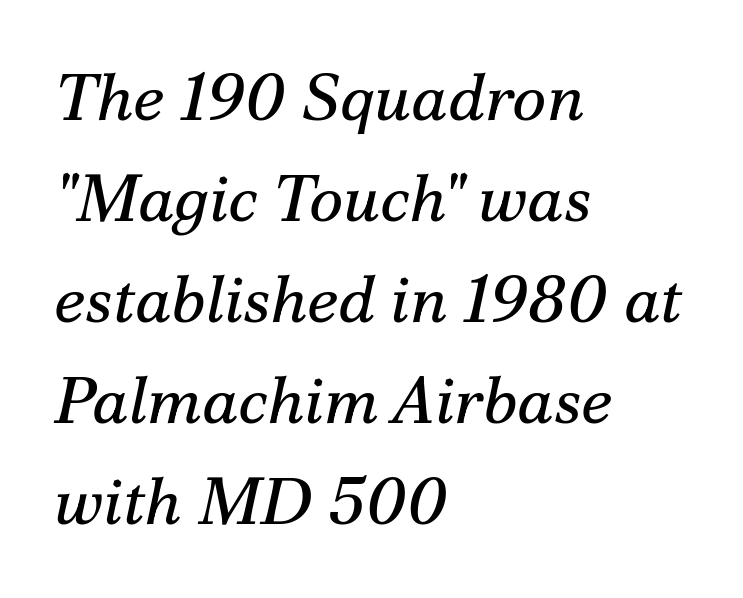
Q: Is the text bold? A: No.
Q: Is the text italic (slanted)? A: Yes, it leans right by about 12 degrees.
Q: Is the typeface a serif or a sans-serif typeface? A: Serif.
Q: Is the text underlined? A: No.
Q: How is the paragraph aligned? A: Left-aligned.
Q: Is the spacing between letters normal or unusually wide? A: Normal.
Q: Is the spacing between lines tight, normal or loose? A: Normal.
Q: Width (condensed, normal, or wide)? A: Normal.
Q: Stroke contrast? A: Medium.
Q: x-height? A: Small.
Q: Monospaced? A: No.
